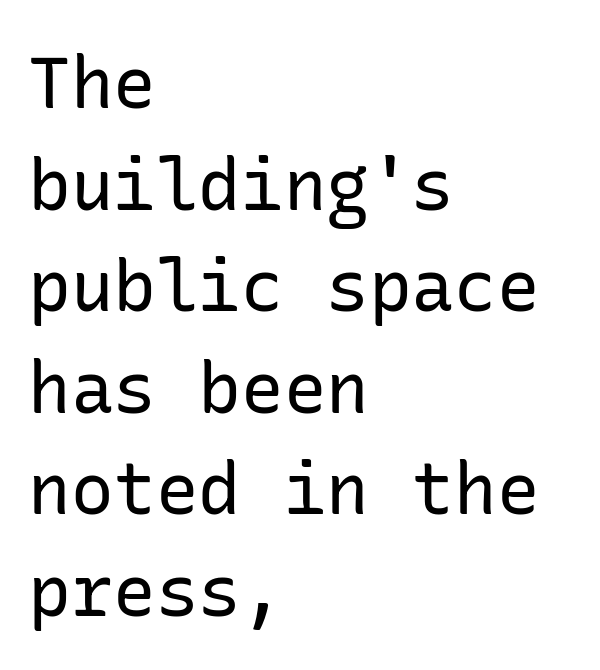
Q: Is the text bold? A: No.
Q: Is the text italic (slanted)? A: No, it is upright.
Q: Is the typeface a serif or a sans-serif typeface? A: Sans-serif.
Q: Is the text underlined? A: No.
Q: How is the paragraph aligned? A: Left-aligned.
Q: Is the spacing between letters normal or unusually wide? A: Normal.
Q: Is the spacing between lines tight, normal or loose? A: Normal.
Q: Width (condensed, normal, or wide)? A: Normal.
Q: Stroke contrast? A: Low.
Q: x-height? A: Medium.
